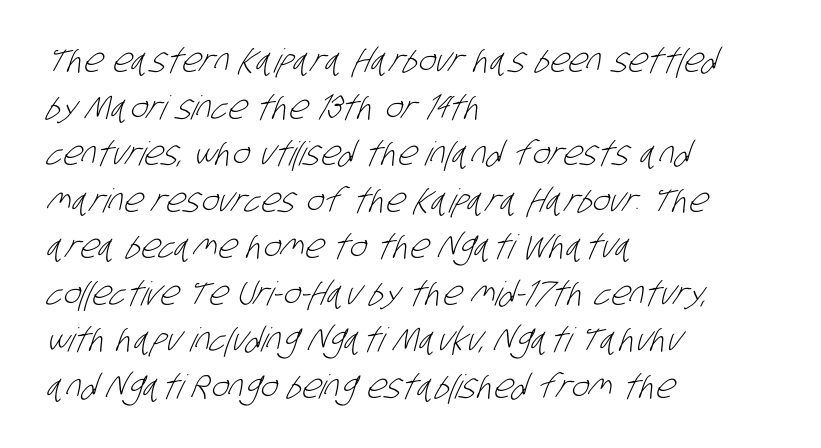
The image shows 33 px light, condensed sans-serif type; set left-aligned, normal line spacing (1.41x), normal letter spacing, not underlined; low stroke contrast and a large x-height.
